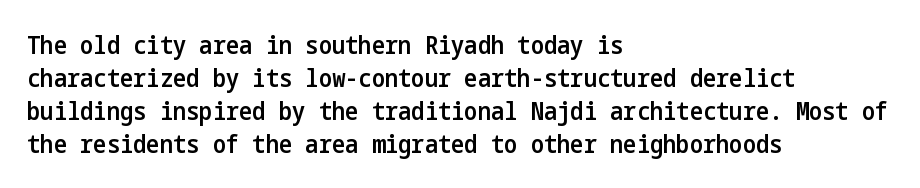
Q: Is the text bold? A: Semi-bold.
Q: Is the text italic (slanted)? A: No, it is upright.
Q: Is the text underlined? A: No.
Q: How is the paragraph aligned? A: Left-aligned.
Q: Is the spacing between letters normal or unusually wide? A: Normal.
Q: Is the spacing between lines tight, normal or loose? A: Normal.
